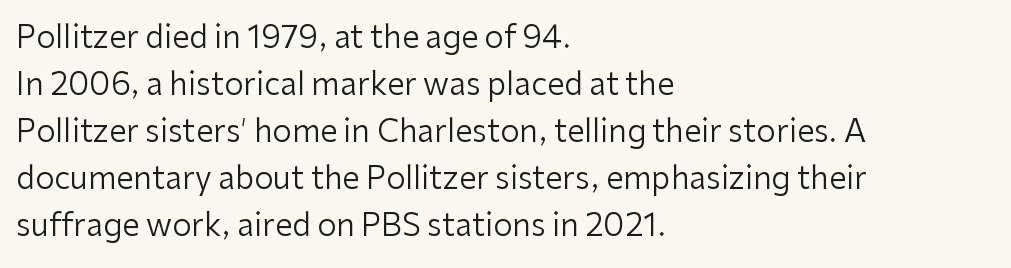
{"serif": "no", "italic": "no", "bold": "no", "weight": "regular", "width": "normal", "stroke_contrast": "low", "x_height": "medium", "monospaced": "no", "underline": "no", "align": "left", "line_spacing": "normal", "line_spacing_ratio": 1.52, "letter_spacing": "normal", "letter_spacing_em": 0.0, "glyph_px": 31}
